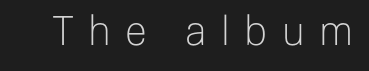
The letters advance in unequal steps, a hallmark of proportional type. The typeface has the unassuming heft of standard copy or less. The letters are spread apart with noticeably loose tracking. The font's upright variant was chosen for this text.
